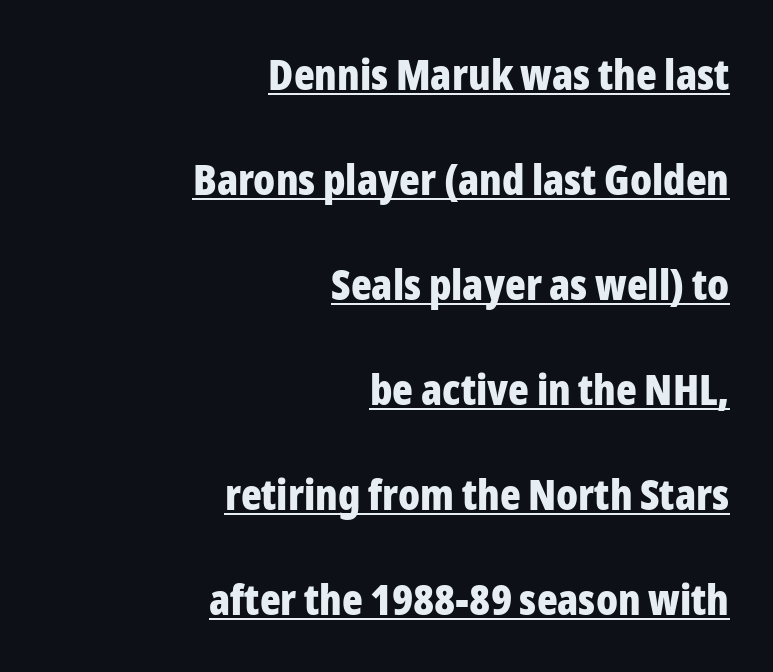
Horizontal alignment here is rightward, an uncommon choice for prose. Quick note: not italic, upright. The face used here is proportionally spaced, like ordinary book or web type. Vertically, the passage feels expansive, rows floating well apart. Heavy, bold letterforms.
